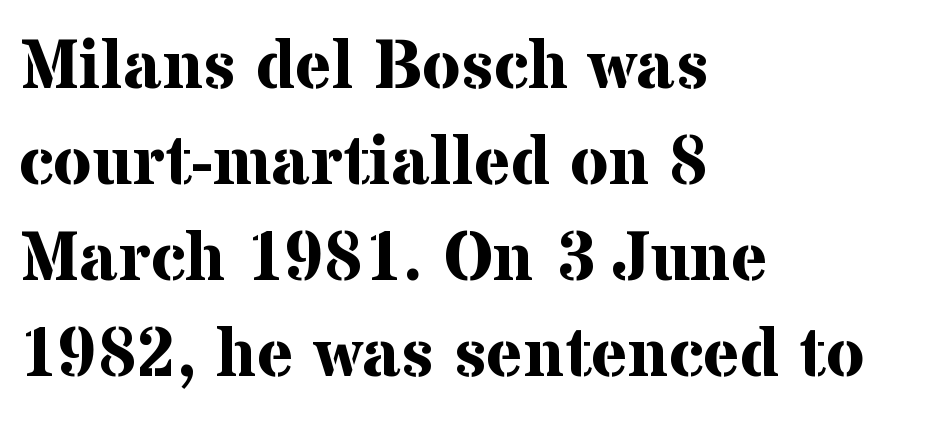
The image shows 70 px bold serif type, upright; set left-aligned, normal line spacing (1.37x), normal letter spacing, not underlined; medium stroke contrast and a medium x-height.
